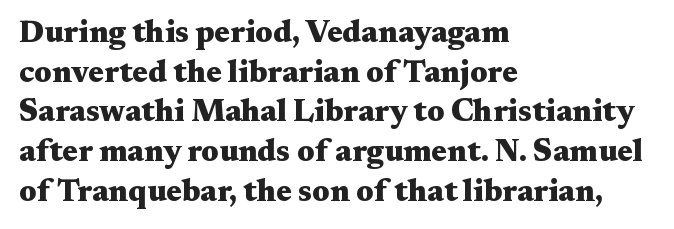
Q: Is the text bold? A: Yes.
Q: Is the text italic (slanted)? A: No, it is upright.
Q: Is the typeface a serif or a sans-serif typeface? A: Serif.
Q: Is the text underlined? A: No.
Q: How is the paragraph aligned? A: Left-aligned.
Q: Is the spacing between letters normal or unusually wide? A: Normal.
Q: Is the spacing between lines tight, normal or loose? A: Normal.
Q: Width (condensed, normal, or wide)? A: Wide.
Q: Stroke contrast? A: Medium.
Q: x-height? A: Medium.
Q: Monospaced? A: No.
